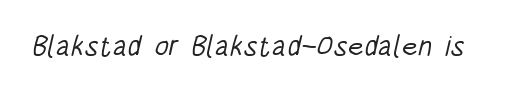
The image shows 29 px light, condensed sans-serif type; set normal letter spacing, not underlined; low stroke contrast and a large x-height.
